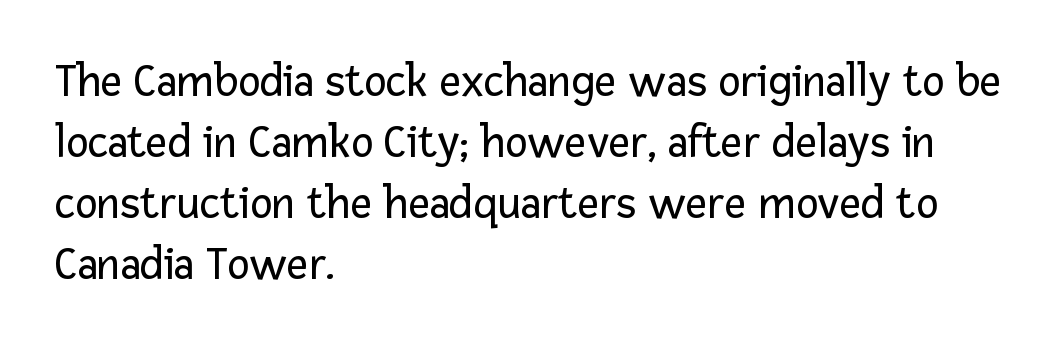
Q: Is the text bold? A: No.
Q: Is the text italic (slanted)? A: No, it is upright.
Q: Is the typeface a serif or a sans-serif typeface? A: Sans-serif.
Q: Is the text underlined? A: No.
Q: How is the paragraph aligned? A: Left-aligned.
Q: Is the spacing between letters normal or unusually wide? A: Normal.
Q: Is the spacing between lines tight, normal or loose? A: Normal.
Q: Width (condensed, normal, or wide)? A: Normal.
Q: Stroke contrast? A: Low.
Q: x-height? A: Medium.
Q: Monospaced? A: No.
